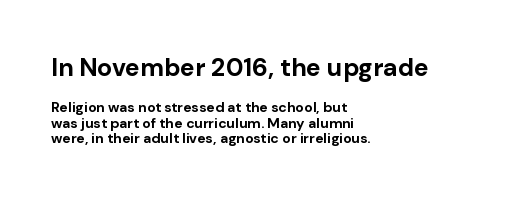
Plain, unruled lines of type. Casual observation: everything's shoved over to the left. These lines carry a lot of weight — the face is fully bold. Scale decreases going downward across the two blocks.
